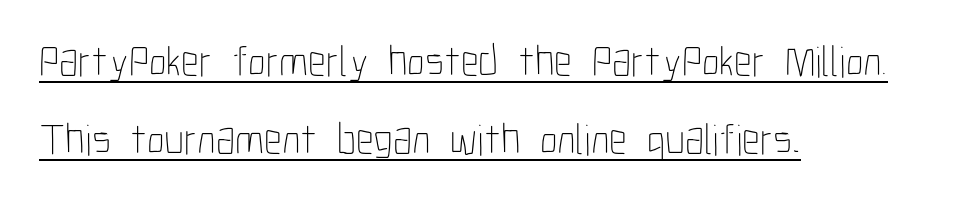
Q: Is the text bold? A: No.
Q: Is the text italic (slanted)? A: No, it is upright.
Q: Is the text underlined? A: Yes.
Q: How is the paragraph aligned? A: Left-aligned.
Q: Is the spacing between letters normal or unusually wide? A: Normal.
Q: Width (condensed, normal, or wide)? A: Condensed.
Q: Stroke contrast? A: Low.
Q: x-height? A: Medium.
Q: Monospaced? A: No.
